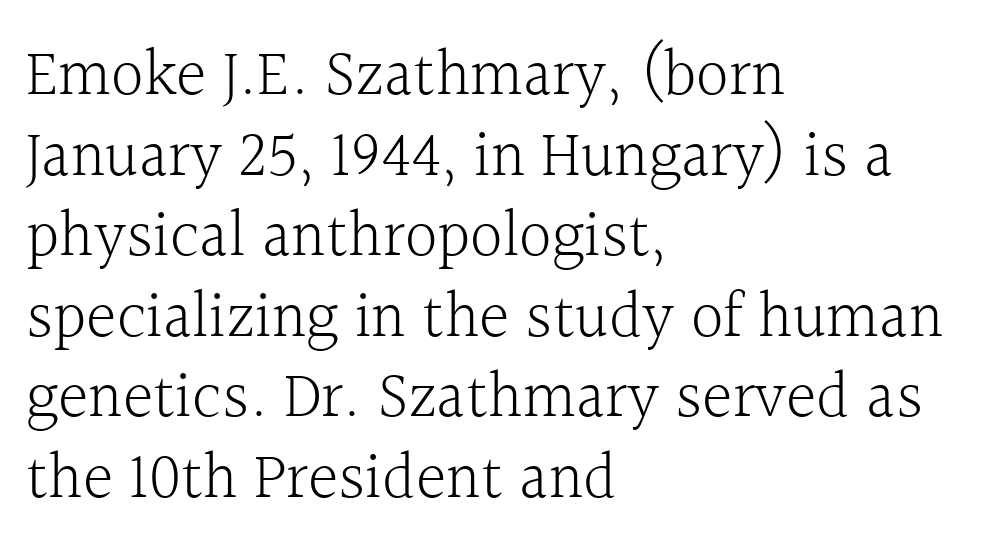
Unlike a clean sans, this face finishes its strokes with serifs. Visually the block forms a straight wall on the left and a jagged coastline on the right. Varying glyph widths throughout — classic text-font behaviour. Honestly, the letter spacing is just normal — you wouldn't notice it.
